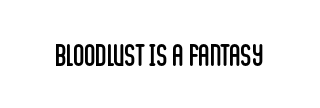
Q: Is the text bold? A: No.
Q: Is the text italic (slanted)? A: No, it is upright.
Q: Is the typeface a serif or a sans-serif typeface? A: Sans-serif.
Q: Is the text underlined? A: No.
Q: Is the spacing between letters normal or unusually wide? A: Normal.
Q: Width (condensed, normal, or wide)? A: Condensed.
Q: Stroke contrast? A: Low.
Q: x-height? A: Large.
Q: Monospaced? A: No.
